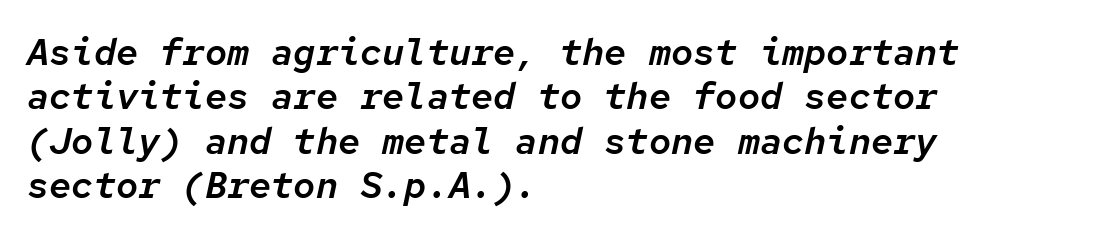
The image shows 37 px text type, italic (leaning right), monospaced; set left-aligned, line spacing 1.2x, normal letter spacing, not underlined; low stroke contrast and a medium x-height.
